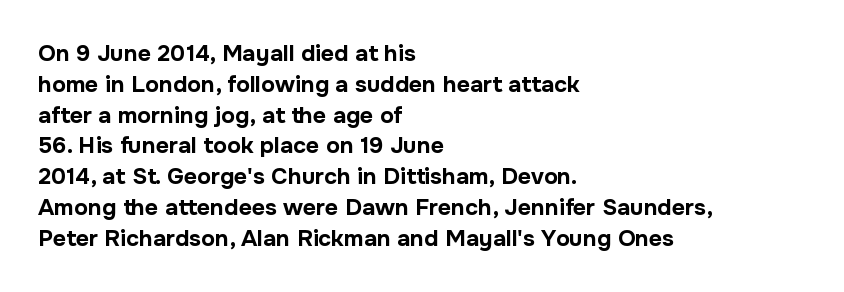
The image shows 23 px bold type, upright; set left-aligned, normal line spacing (1.34x), normal letter spacing, not underlined.
